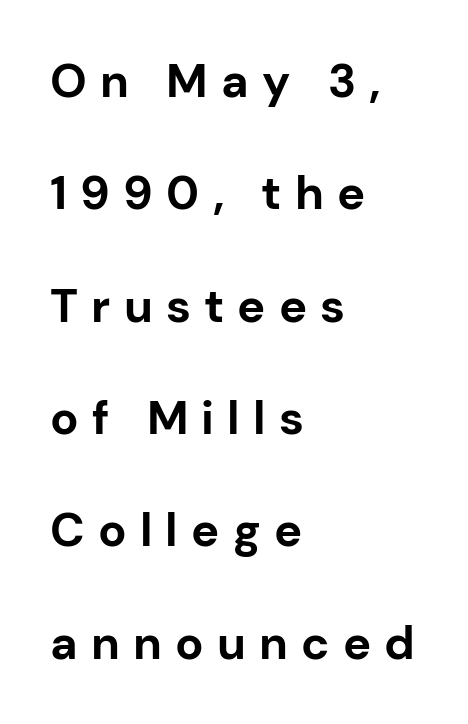
Q: Is the text bold? A: Yes.
Q: Is the text italic (slanted)? A: No, it is upright.
Q: Is the typeface a serif or a sans-serif typeface? A: Sans-serif.
Q: Is the text underlined? A: No.
Q: How is the paragraph aligned? A: Left-aligned.
Q: Is the spacing between letters normal or unusually wide? A: Unusually wide.
Q: Is the spacing between lines tight, normal or loose? A: Loose.
Q: Width (condensed, normal, or wide)? A: Normal.
Q: Stroke contrast? A: Low.
Q: x-height? A: Medium.
Q: Monospaced? A: No.
